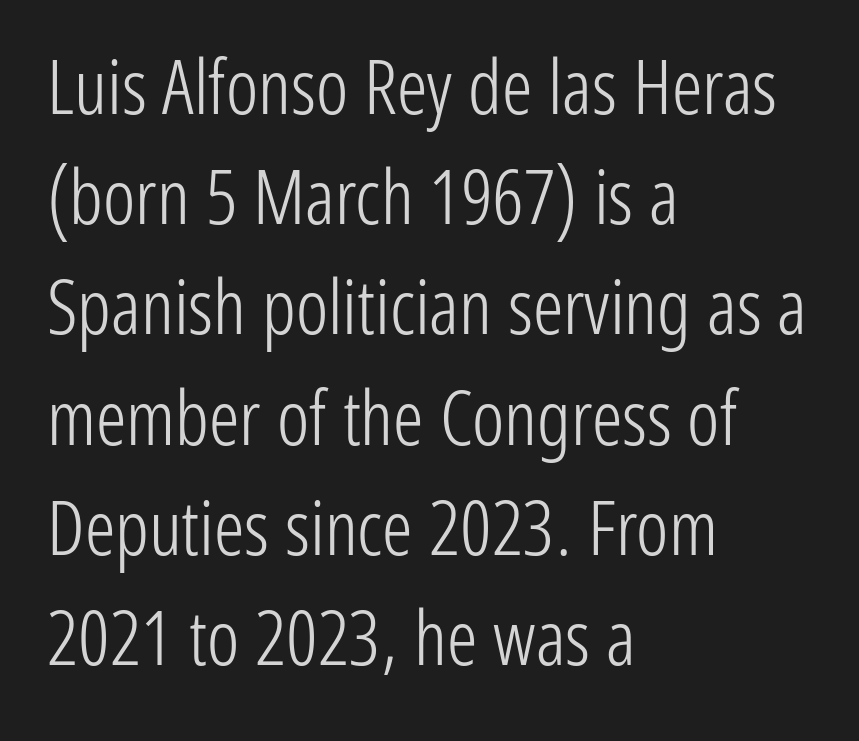
{"serif": "no", "italic": "no", "bold": "no", "weight": "light", "width": "condensed", "stroke_contrast": "low", "x_height": "medium", "monospaced": "no", "underline": "no", "align": "left", "line_spacing": "normal", "line_spacing_ratio": 1.45, "letter_spacing": "normal", "letter_spacing_em": 0.0, "glyph_px": 76}
